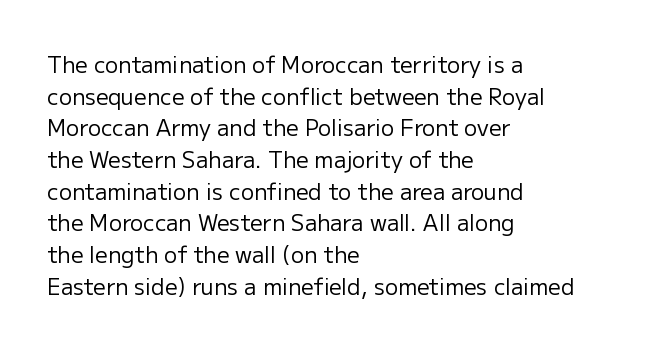
{"italic": "no", "bold": "no", "underline": "no", "align": "left", "line_spacing": "normal", "line_spacing_ratio": 1.44, "letter_spacing": "normal", "letter_spacing_em": 0.0, "glyph_px": 22}
